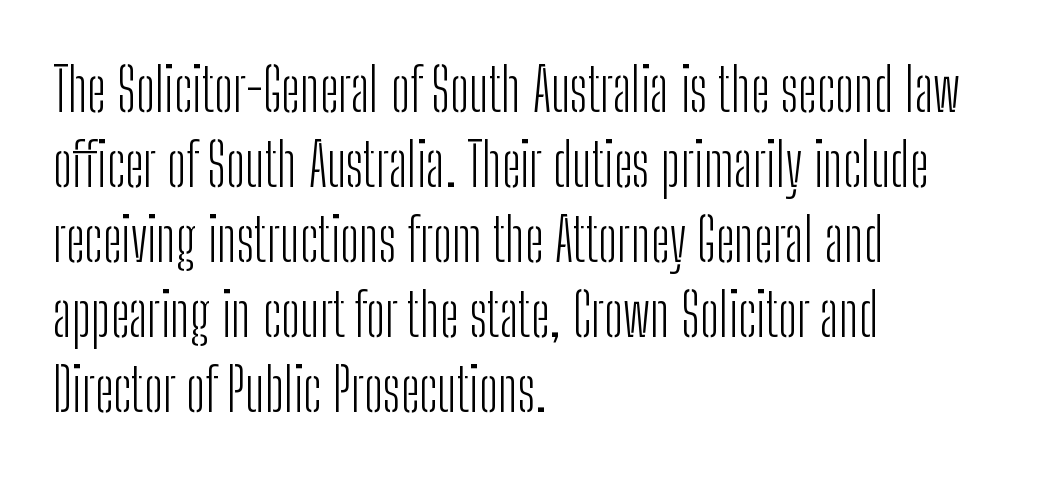
The image shows 59 px light, condensed sans-serif type, upright; set left-aligned, normal line spacing (1.27x), normal letter spacing, not underlined; low stroke contrast and a medium x-height.
